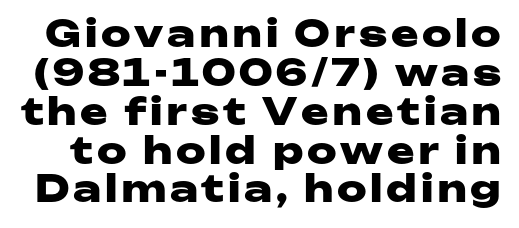
Q: Is the text bold? A: Yes.
Q: Is the text italic (slanted)? A: No, it is upright.
Q: Is the typeface a serif or a sans-serif typeface? A: Sans-serif.
Q: Is the text underlined? A: No.
Q: Is the spacing between lines tight, normal or loose? A: Tight.
Q: Width (condensed, normal, or wide)? A: Wide.
Q: Stroke contrast? A: Low.
Q: x-height? A: Medium.
Q: Monospaced? A: No.
